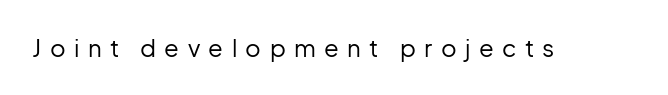
Q: Is the text bold? A: No.
Q: Is the text italic (slanted)? A: No, it is upright.
Q: Is the text underlined? A: No.
Q: Is the spacing between letters normal or unusually wide? A: Unusually wide.
